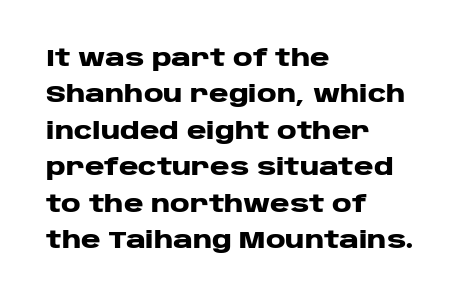
The image shows 24 px bold type, upright; set left-aligned, normal line spacing (1.52x), normal letter spacing, not underlined.
